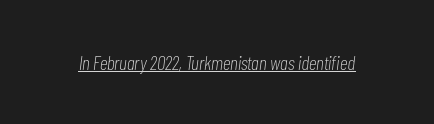
{"italic": "yes", "lean": "right", "slant_degrees": 7, "bold": "no", "underline": "yes", "letter_spacing": "normal", "letter_spacing_em": 0.0, "glyph_px": 20}
